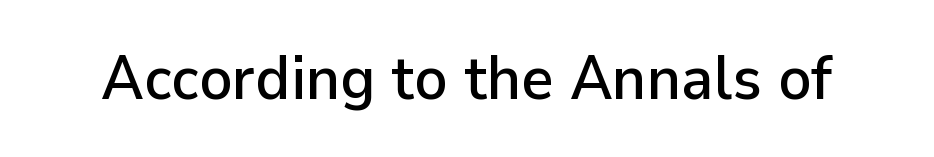
The image shows 62 px sans-serif type, upright; set normal letter spacing, not underlined; low stroke contrast and a medium x-height.
